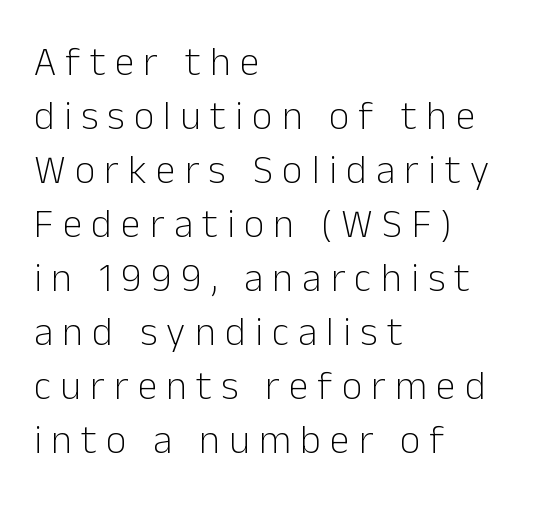
Q: Is the text bold? A: No.
Q: Is the text italic (slanted)? A: No, it is upright.
Q: Is the typeface a serif or a sans-serif typeface? A: Sans-serif.
Q: Is the text underlined? A: No.
Q: How is the paragraph aligned? A: Left-aligned.
Q: Is the spacing between letters normal or unusually wide? A: Unusually wide.
Q: Is the spacing between lines tight, normal or loose? A: Normal.
Q: Width (condensed, normal, or wide)? A: Normal.
Q: Stroke contrast? A: Low.
Q: x-height? A: Medium.
Q: Monospaced? A: No.
